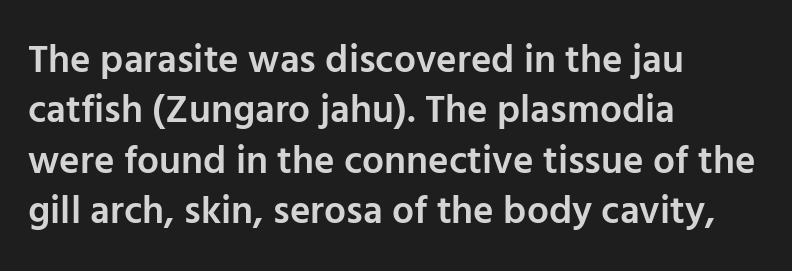
The image shows 39 px semibold sans-serif type, upright; set left-aligned, normal line spacing (1.29x), normal letter spacing, not underlined; low stroke contrast and a medium x-height.
